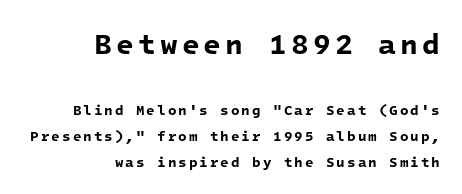
Notice how thick the strokes are: this is what a full bold looks like. I'd call this a sans setting — the letters go barefoot. Every character here occupies the same horizontal width, giving the sample a typewriter-like rhythm. Decoration check: the copy has no underline. Casual observation: everything's shoved over to the right.
